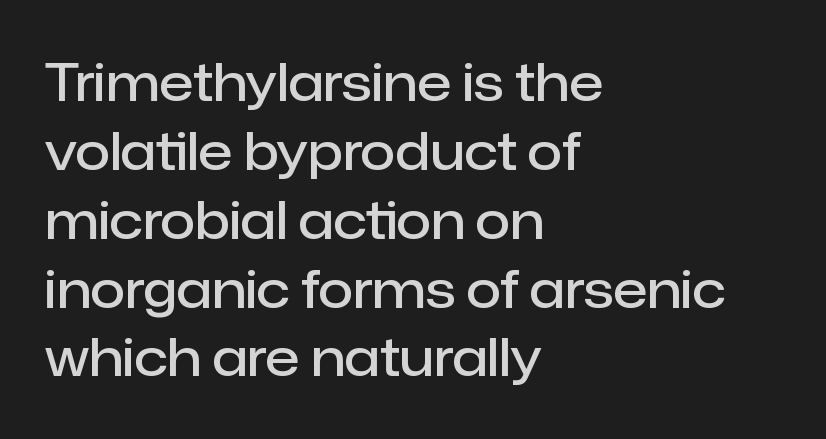
Normally led — the rows are evenly, conventionally spaced. Bare-footed words on every line. The line texture is even and compact thanks to regular tracking. One-word summary of the alignment: left.
